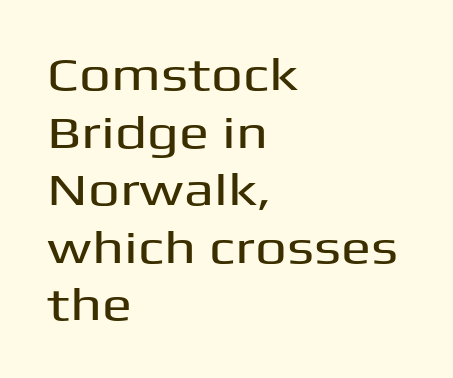
{"serif": "no", "italic": "no", "width": "wide", "stroke_contrast": "medium", "x_height": "medium", "monospaced": "no", "underline": "no", "align": "left", "line_spacing": "normal", "line_spacing_ratio": 1.28, "letter_spacing": "normal", "letter_spacing_em": 0.0, "glyph_px": 45}
